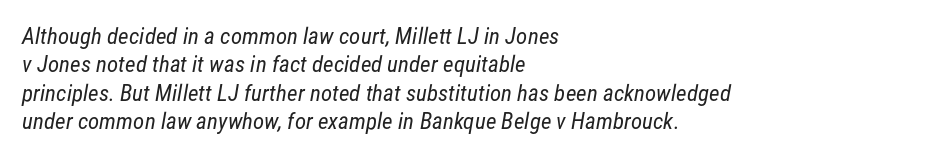
Q: Is the text bold? A: No.
Q: Is the text underlined? A: No.
Q: How is the paragraph aligned? A: Left-aligned.
Q: Is the spacing between letters normal or unusually wide? A: Normal.
